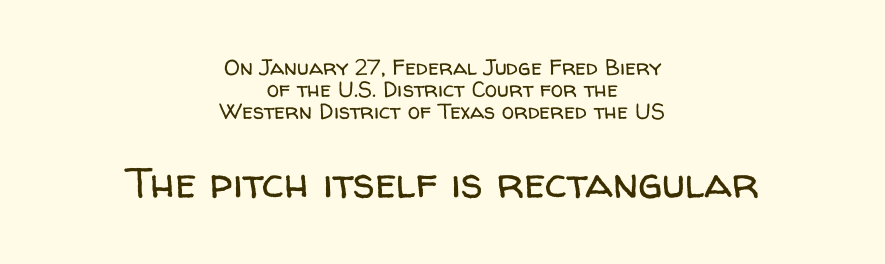
The image shows 43 px regular-weight sans-serif type, upright; set centered, tight line spacing (1.01x), normal letter spacing, not underlined; the second (bottom) block is 1.95x larger; low stroke contrast and a medium x-height.
